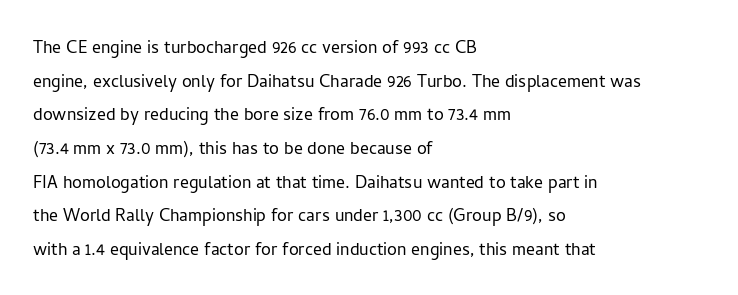
The image shows 22 px text type, upright; set left-aligned, normal line spacing (1.53x), normal letter spacing, not underlined.
